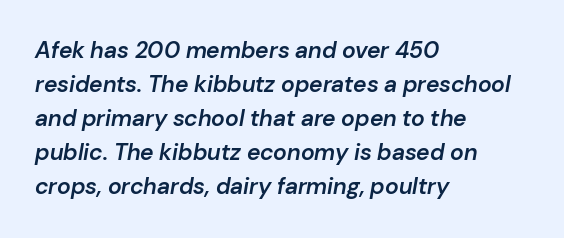
Each line starts at the same left margin while the right side varies. Any mark beneath the type? The region is blank. In terms of leading, this rendering sits right in the middle. This rendering leaves character spacing at its baseline value. Caption: semibold face, moderately heavy strokes.
